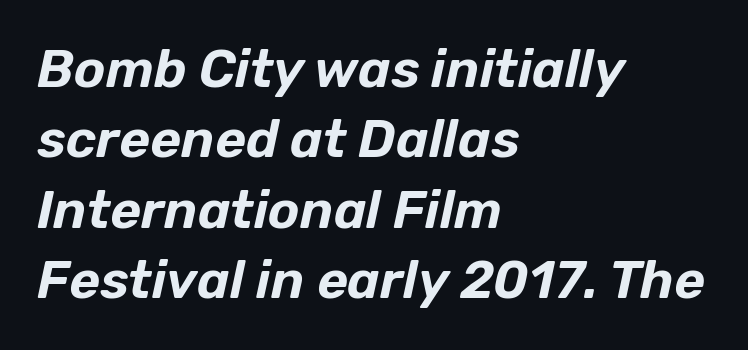
There is no visible air inserted between adjacent glyphs. Each letter keeps its own natural width here, so spacing adapts to shape. A typesetter would mark this as italic. Summary of vertical rhythm: regular, with standard interline spacing. The compositor pushed each line to the left boundary.
